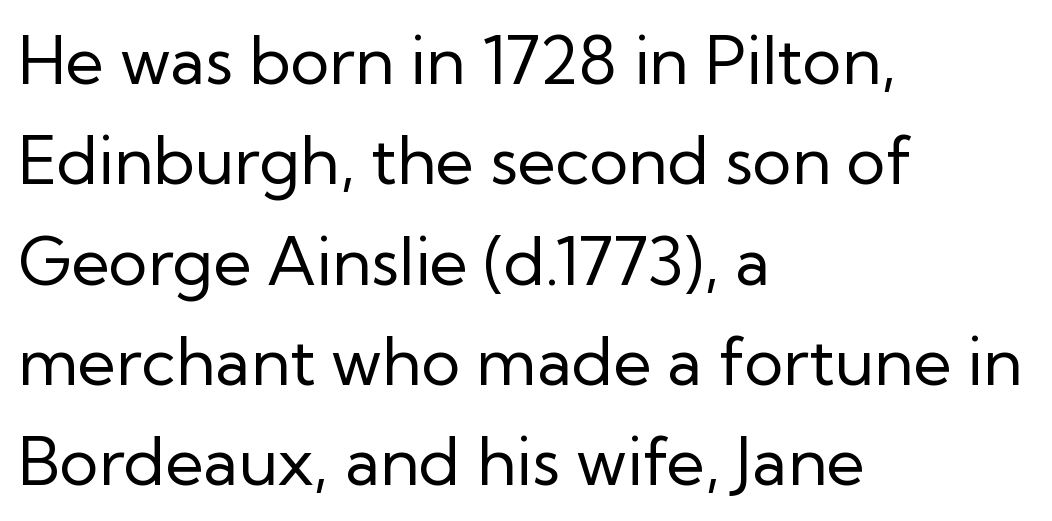
Do the characters align in a grid? No, the font is proportional. Posture: upright roman. Font category for this specimen: sans-serif. Default kerning and tracking; the words read as compact shapes.
